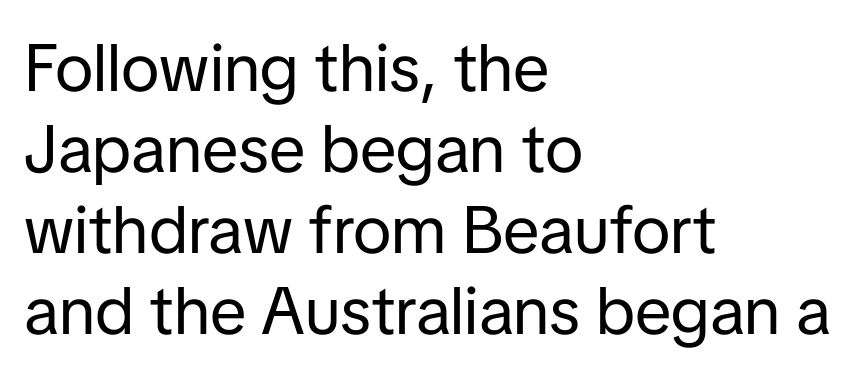
The image shows 67 px regular-weight sans-serif type, upright; set left-aligned, line spacing 1.21x, normal letter spacing, not underlined; low stroke contrast and a medium x-height.
